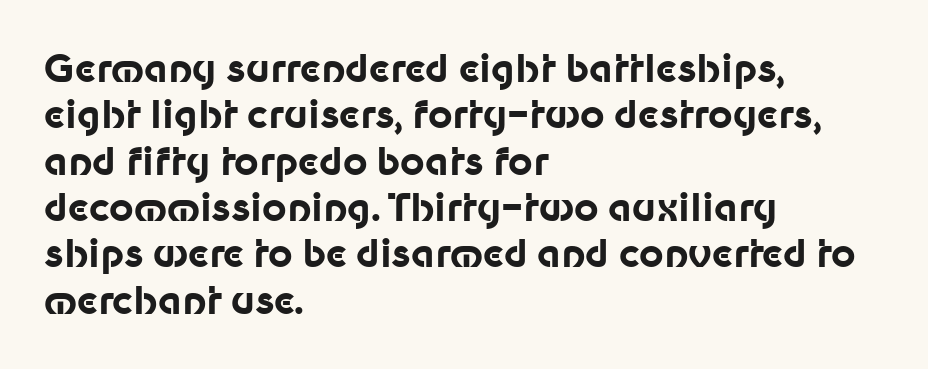
Q: Is the text bold? A: Yes.
Q: Is the text italic (slanted)? A: No, it is upright.
Q: Is the typeface a serif or a sans-serif typeface? A: Sans-serif.
Q: Is the text underlined? A: No.
Q: How is the paragraph aligned? A: Left-aligned.
Q: Is the spacing between letters normal or unusually wide? A: Normal.
Q: Width (condensed, normal, or wide)? A: Normal.
Q: Stroke contrast? A: Low.
Q: x-height? A: Medium.
Q: Monospaced? A: No.
